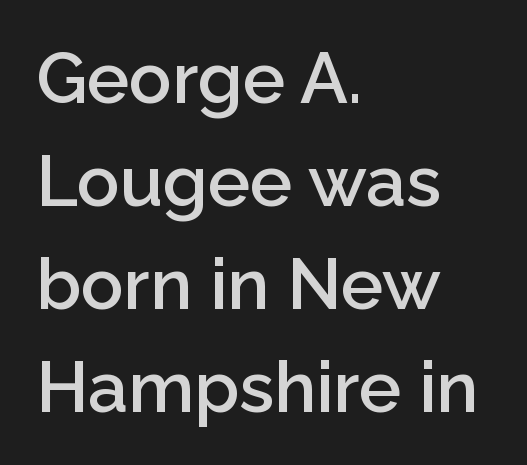
{"serif": "no", "italic": "no", "bold": "semi", "weight": "semibold", "width": "normal", "stroke_contrast": "low", "x_height": "medium", "monospaced": "no", "underline": "no", "align": "left", "line_spacing": "normal", "line_spacing_ratio": 1.45, "letter_spacing": "normal", "letter_spacing_em": 0.0, "glyph_px": 71}
